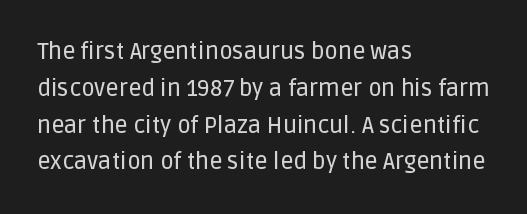
Q: Is the text italic (slanted)? A: No, it is upright.
Q: Is the text underlined? A: No.
Q: How is the paragraph aligned? A: Left-aligned.
Q: Is the spacing between letters normal or unusually wide? A: Normal.
Q: Is the spacing between lines tight, normal or loose? A: Normal.
